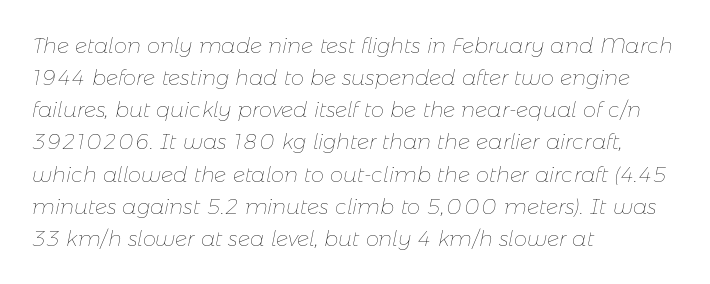
Each word holds together tightly as a unit, with standard inter-letter gaps. The lines sit at an ordinary, default distance from one another. Where is the straight margin? On the left. Stems and bowls with no extra thickness — not bold.
